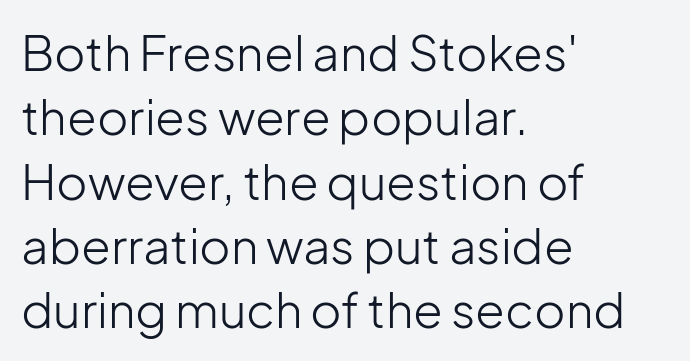
Q: Is the text bold? A: No.
Q: Is the text italic (slanted)? A: No, it is upright.
Q: Is the typeface a serif or a sans-serif typeface? A: Sans-serif.
Q: Is the text underlined? A: No.
Q: How is the paragraph aligned? A: Left-aligned.
Q: Is the spacing between letters normal or unusually wide? A: Normal.
Q: Is the spacing between lines tight, normal or loose? A: Normal.
Q: Width (condensed, normal, or wide)? A: Normal.
Q: Stroke contrast? A: Low.
Q: x-height? A: Medium.
Q: Monospaced? A: No.
